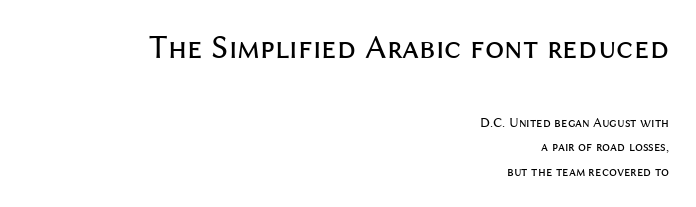
The image shows 34 px regular-weight sans-serif type, upright; set right-aligned, line spacing 1.75x, normal letter spacing, not underlined; the first (top) block is 2.43x larger; medium stroke contrast and a medium x-height.
